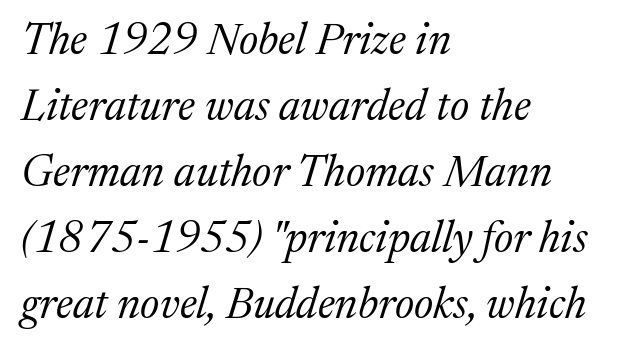
Q: Is the text bold? A: No.
Q: Is the text italic (slanted)? A: Yes, it leans right by about 17 degrees.
Q: Is the typeface a serif or a sans-serif typeface? A: Serif.
Q: Is the text underlined? A: No.
Q: How is the paragraph aligned? A: Left-aligned.
Q: Is the spacing between letters normal or unusually wide? A: Normal.
Q: Is the spacing between lines tight, normal or loose? A: Normal.
Q: Width (condensed, normal, or wide)? A: Normal.
Q: Stroke contrast? A: Medium.
Q: x-height? A: Medium.
Q: Monospaced? A: No.
